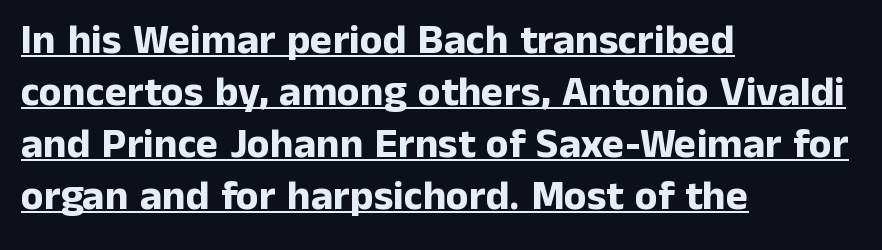
The image shows 42 px bold sans-serif type, upright; set left-aligned, line spacing 1.24x, normal letter spacing, underlined; low stroke contrast and a medium x-height.
